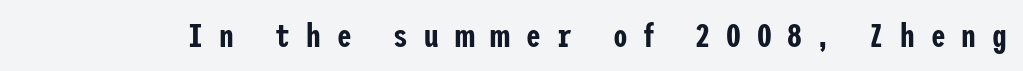
{"serif": "no", "italic": "no", "width": "condensed", "stroke_contrast": "low", "x_height": "medium", "underline": "no", "letter_spacing": "wide", "letter_spacing_em": 0.48, "glyph_px": 33}
